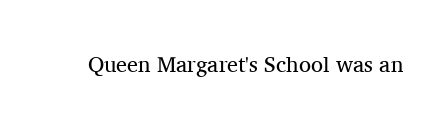
The image shows 22 px text type, upright; set normal letter spacing, not underlined.
